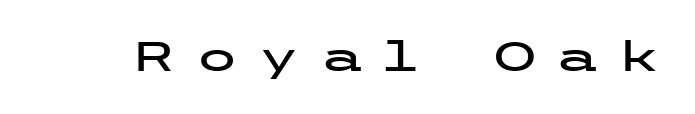
Q: Is the text italic (slanted)? A: No, it is upright.
Q: Is the typeface a serif or a sans-serif typeface? A: Sans-serif.
Q: Is the text underlined? A: No.
Q: Is the spacing between letters normal or unusually wide? A: Unusually wide.
Q: Width (condensed, normal, or wide)? A: Wide.
Q: Stroke contrast? A: Low.
Q: x-height? A: Medium.
